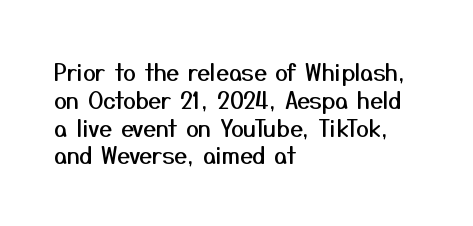
Here the glyphs are tracked normally, forming tight word shapes. The specimen omits any rule beneath the text block's lines. Vertical strokes here are truly vertical. The lines in this sample share a left origin and differ only in where they stop.
